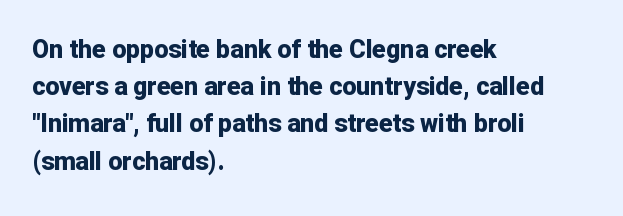
Italic: no, the glyphs are upright roman. Weight: bold. A typesetter would call this zero additional tracking. Does the copy run flush right? No — it runs flush left. In terms of leading, this rendering sits right in the middle. Quick note: underline off.
